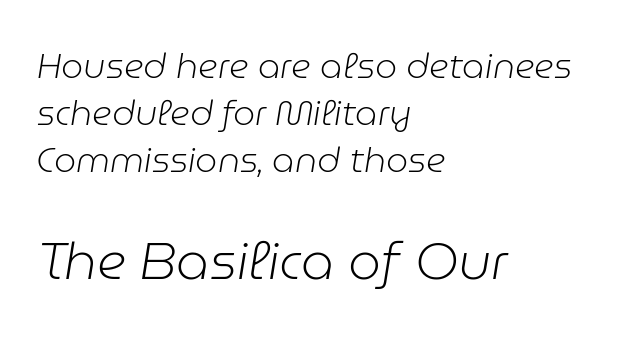
Q: Is the text bold? A: No.
Q: Is the text italic (slanted)? A: Yes, it leans right by about 9 degrees.
Q: Is the text underlined? A: No.
Q: How is the paragraph aligned? A: Left-aligned.
Q: Is the spacing between letters normal or unusually wide? A: Normal.
Q: Is the spacing between lines tight, normal or loose? A: Normal.
Q: Which block of text is set in a larger size, the first (top) or the second (bottom)? A: The second (bottom) one.
Q: Width (condensed, normal, or wide)? A: Normal.
Q: Stroke contrast? A: Low.
Q: x-height? A: Medium.
Q: Monospaced? A: No.
